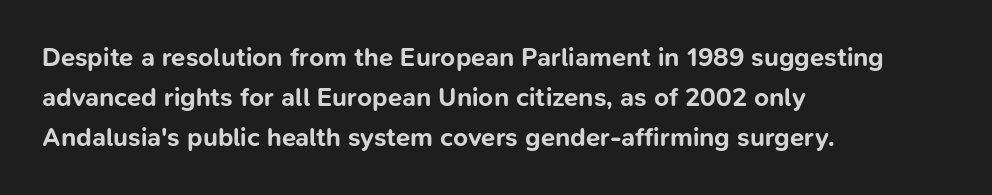
Plenty of ink on the page — the face is bold. Vertical spacing — default. Descenders hang freely into open space. All the whitespace from short lines collects on the right. This rendering leaves character spacing at its baseline value. Do the letters lean? They stand straight.
